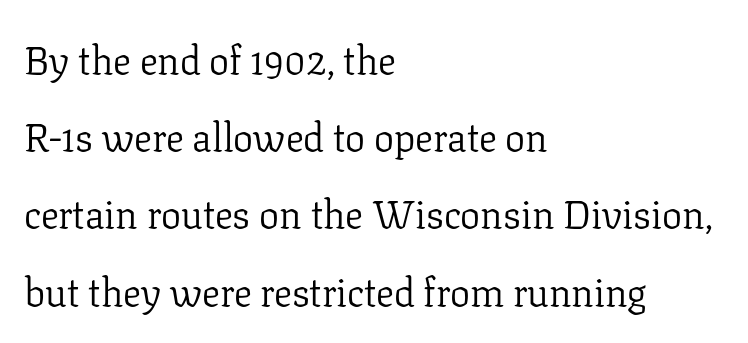
Q: Is the text bold? A: No.
Q: Is the text italic (slanted)? A: No, it is upright.
Q: Is the typeface a serif or a sans-serif typeface? A: Serif.
Q: Is the text underlined? A: No.
Q: How is the paragraph aligned? A: Left-aligned.
Q: Is the spacing between letters normal or unusually wide? A: Normal.
Q: Is the spacing between lines tight, normal or loose? A: Loose.
Q: Width (condensed, normal, or wide)? A: Normal.
Q: Stroke contrast? A: Low.
Q: x-height? A: Medium.
Q: Monospaced? A: No.
